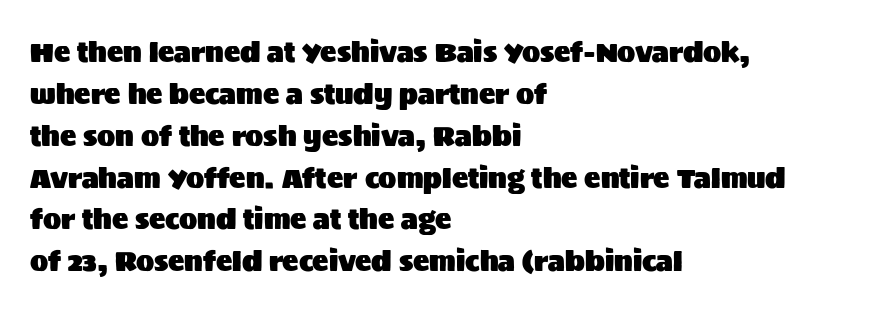
The image shows 27 px text type, upright; set left-aligned, normal line spacing (1.55x), normal letter spacing, not underlined.
